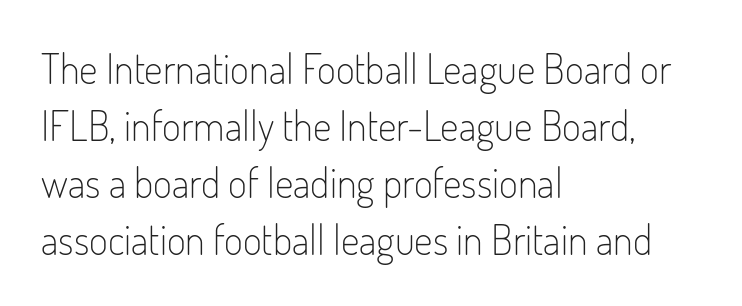
Q: Is the text bold? A: No.
Q: Is the text italic (slanted)? A: No, it is upright.
Q: Is the typeface a serif or a sans-serif typeface? A: Sans-serif.
Q: Is the text underlined? A: No.
Q: How is the paragraph aligned? A: Left-aligned.
Q: Is the spacing between letters normal or unusually wide? A: Normal.
Q: Is the spacing between lines tight, normal or loose? A: Normal.
Q: Width (condensed, normal, or wide)? A: Condensed.
Q: Stroke contrast? A: Low.
Q: x-height? A: Small.
Q: Monospaced? A: No.
